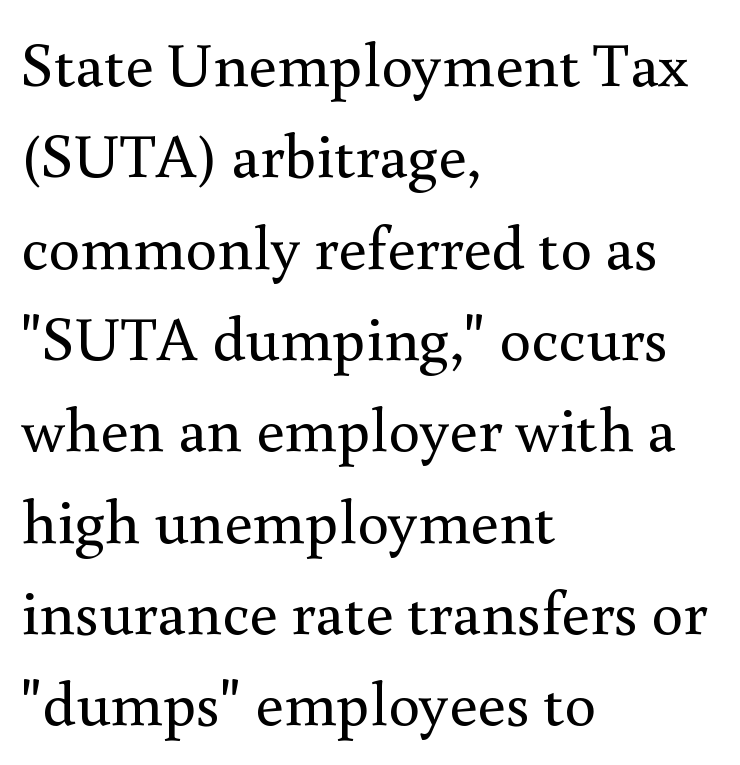
{"serif": "yes", "italic": "no", "bold": "no", "weight": "regular", "width": "normal", "stroke_contrast": "medium", "x_height": "small", "monospaced": "no", "underline": "no", "align": "left", "line_spacing": "normal", "line_spacing_ratio": 1.45, "letter_spacing": "normal", "letter_spacing_em": 0.0, "glyph_px": 63}
